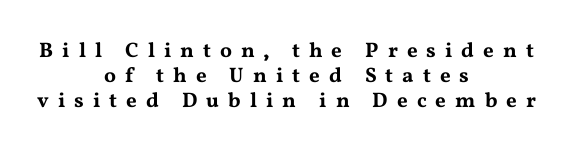
The image shows 21 px text type, upright; set centered, line spacing 1.18x, unusually wide letter spacing (+0.43 em), not underlined.
